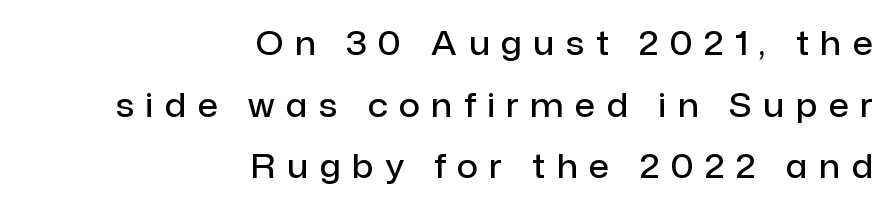
The image shows 33 px semibold sans-serif type, upright; set right-aligned, line spacing 1.87x, unusually wide letter spacing (+0.35 em), not underlined; low stroke contrast and a medium x-height.
